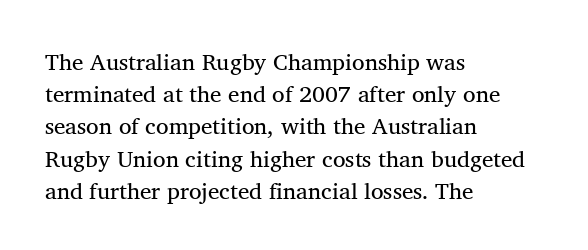
The image shows 23 px text type; set left-aligned, normal line spacing (1.4x), normal letter spacing, not underlined.
